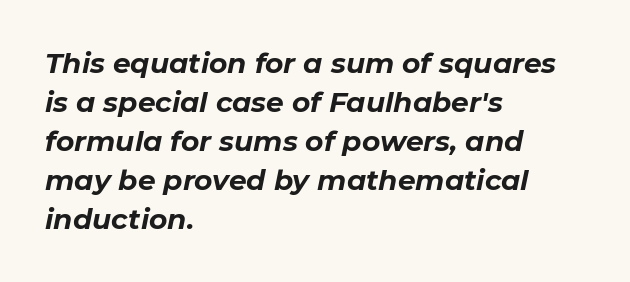
Alignment: flush left. Tracking here is standard; glyphs follow each other at the usual distance. Just letters on the line, the space beneath them empty. You can tell it's italic because the verticals aren't actually vertical. Plenty of ink on the page — the face is bold. The vertical gap from one line to the next is medium.
